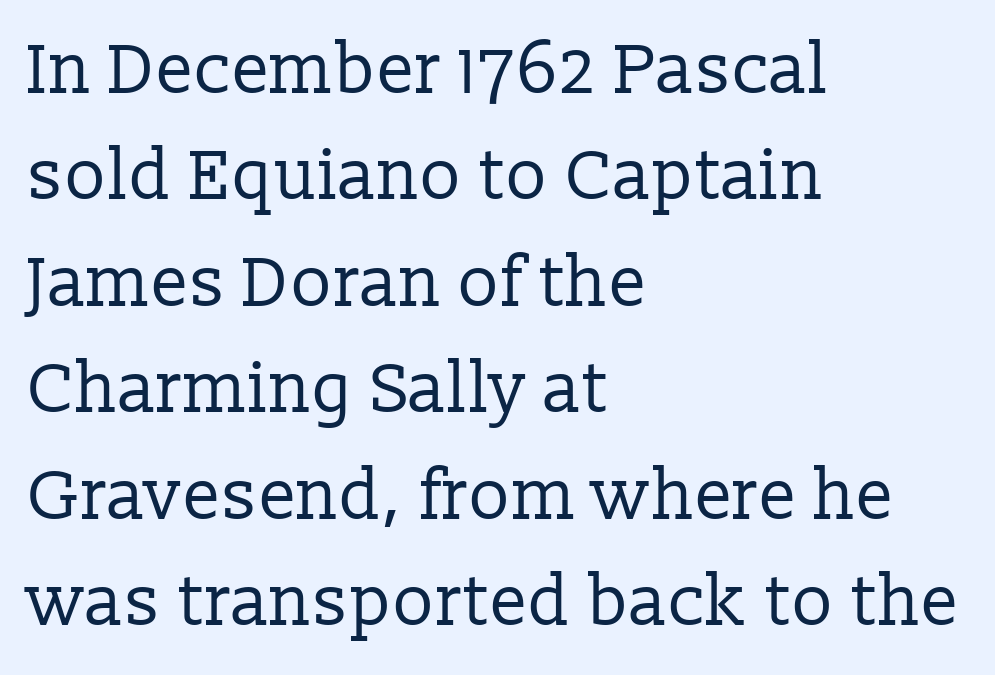
The image shows 70 px regular-weight serif type, upright; set left-aligned, normal line spacing (1.52x), normal letter spacing, not underlined; low stroke contrast and a medium x-height.
